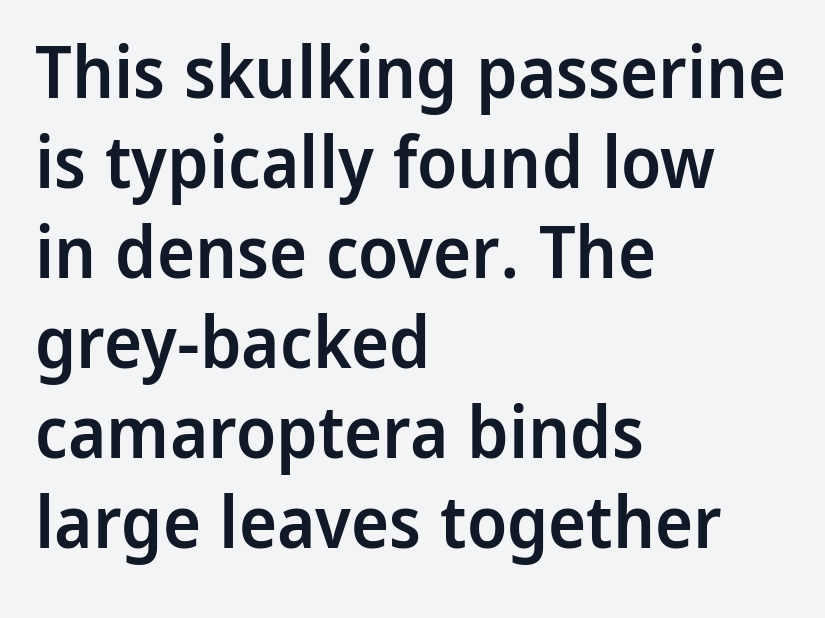
The image shows 72 px semibold sans-serif type, upright; set left-aligned, normal line spacing (1.25x), normal letter spacing, not underlined; low stroke contrast and a medium x-height.
